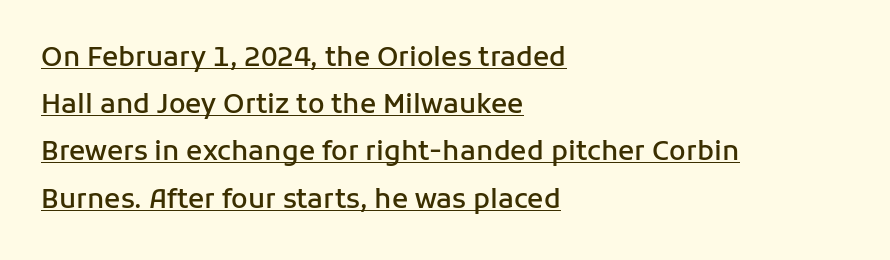
Q: Is the text bold? A: Semi-bold.
Q: Is the text italic (slanted)? A: No, it is upright.
Q: Is the text underlined? A: Yes.
Q: How is the paragraph aligned? A: Left-aligned.
Q: Is the spacing between letters normal or unusually wide? A: Normal.
